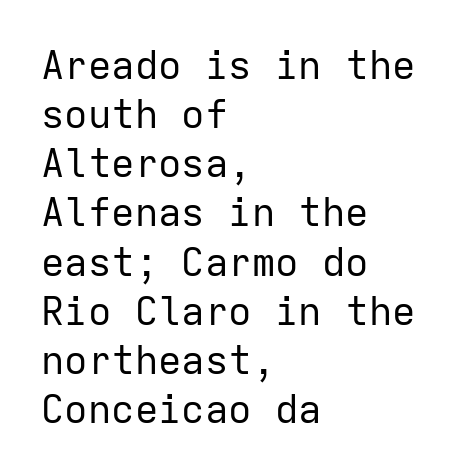
Q: Is the text bold? A: No.
Q: Is the text italic (slanted)? A: No, it is upright.
Q: Is the typeface a serif or a sans-serif typeface? A: Sans-serif.
Q: Is the text underlined? A: No.
Q: How is the paragraph aligned? A: Left-aligned.
Q: Is the spacing between letters normal or unusually wide? A: Normal.
Q: Is the spacing between lines tight, normal or loose? A: Normal.
Q: Width (condensed, normal, or wide)? A: Normal.
Q: Stroke contrast? A: Low.
Q: x-height? A: Medium.
Q: Monospaced? A: Yes.
